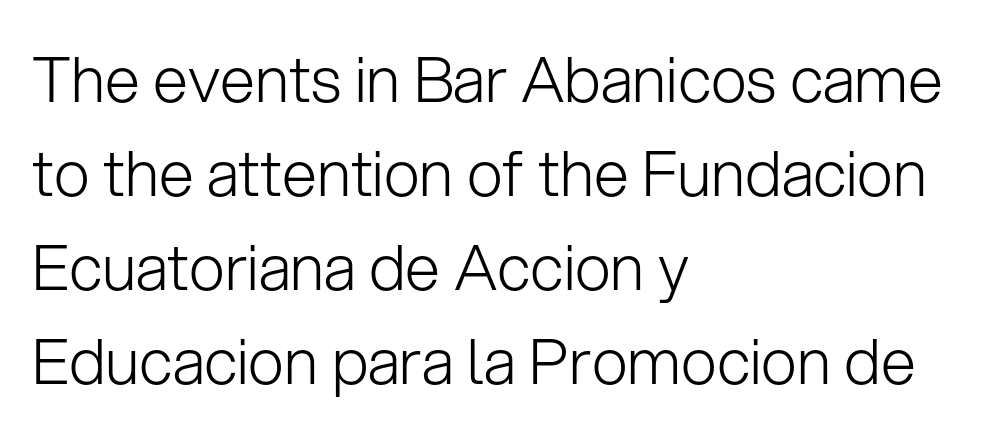
The image shows 63 px light sans-serif type, upright; set left-aligned, normal line spacing (1.49x), normal letter spacing, not underlined; low stroke contrast and a medium x-height.
